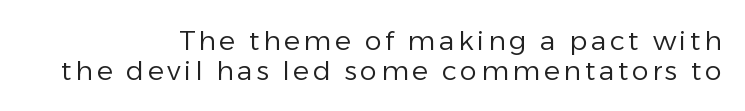
A quiet, ordinary-to-light weight characterises the typeface. Glance below the letters and you will spot only blank space. Reading down the block, your eye finds every line finishing at a fixed right position. The letters stand upright; this is a roman face.
